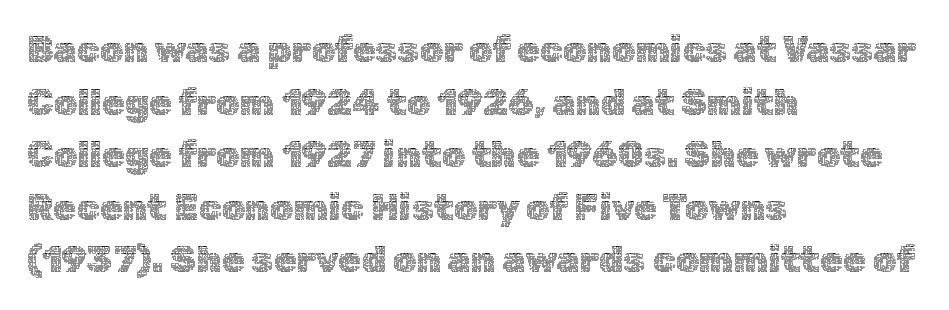
Q: Is the text bold? A: No.
Q: Is the text italic (slanted)? A: No, it is upright.
Q: Is the text underlined? A: No.
Q: How is the paragraph aligned? A: Left-aligned.
Q: Is the spacing between letters normal or unusually wide? A: Normal.
Q: Is the spacing between lines tight, normal or loose? A: Normal.
Q: Width (condensed, normal, or wide)? A: Normal.
Q: x-height? A: Medium.
Q: Monospaced? A: No.
